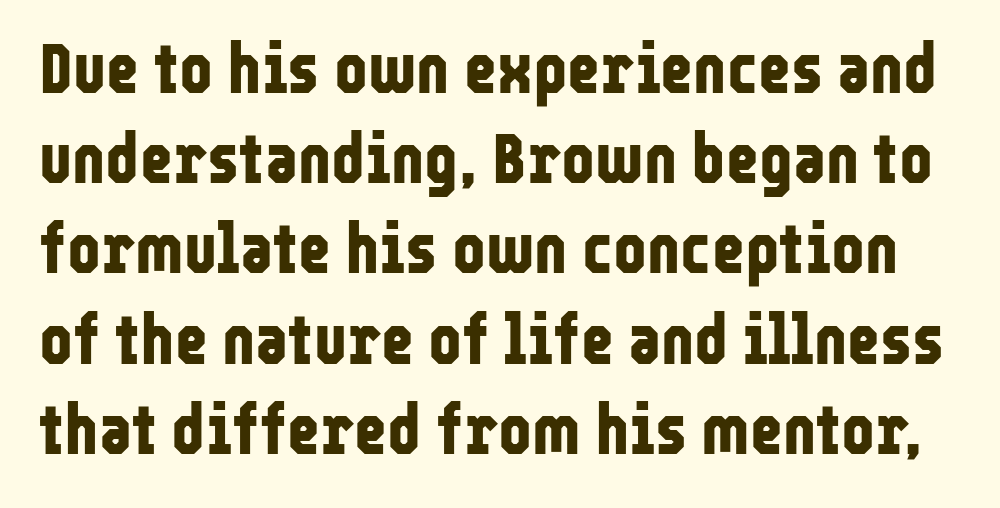
Line spacing here is normal. Every stem runs plumb, perpendicular to the baseline. These lines carry a lot of weight — the face is fully bold. Serif or sans? Sans — the stroke terminals are bare. Nothing unusual about the tracking: characters are spaced as the font intends. Each letter keeps its own natural width here, so spacing adapts to shape.
